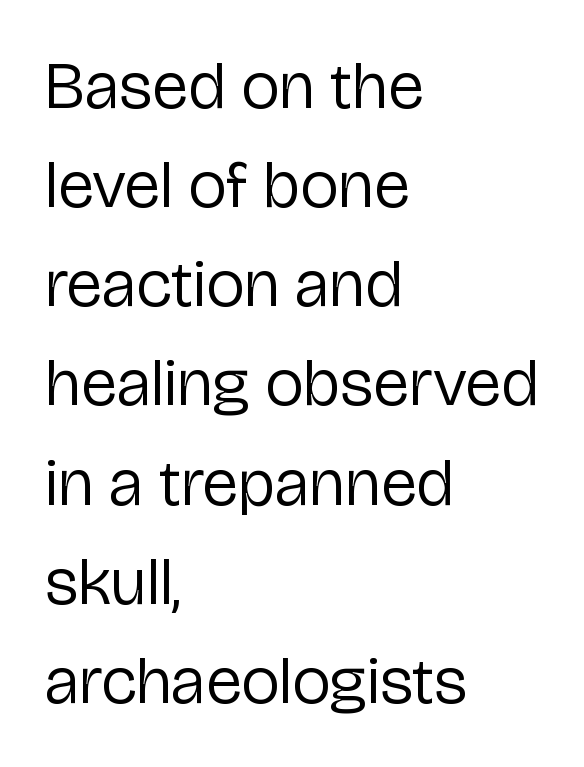
Are there feet on the stems? There aren't — it's a sans. No extra tracking has been applied to these lines. Any mark beneath the type? The region is blank. Notice how descenders clear the ascenders below comfortably — that's standard leading. The letters stand upright; this is a roman face. Short and long lines alike share a common starting point at left.
